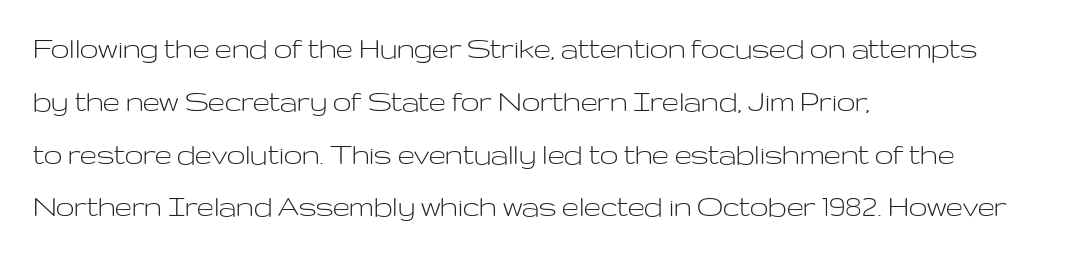
{"serif": "no", "italic": "no", "bold": "no", "weight": "light", "width": "wide", "stroke_contrast": "low", "x_height": "medium", "monospaced": "no", "underline": "no", "align": "left", "line_spacing": "normal", "line_spacing_ratio": 1.6, "letter_spacing": "normal", "letter_spacing_em": 0.0, "glyph_px": 33}
